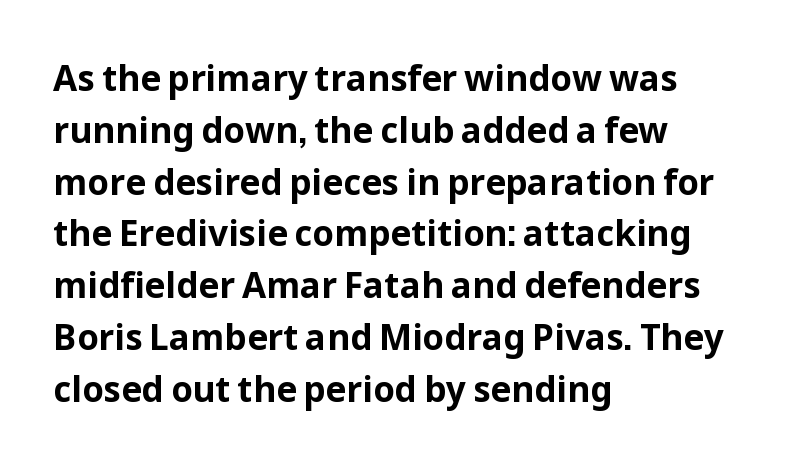
{"serif": "no", "italic": "no", "bold": "yes", "weight": "bold", "width": "normal", "stroke_contrast": "low", "x_height": "medium", "monospaced": "no", "underline": "no", "align": "left", "line_spacing": "normal", "line_spacing_ratio": 1.48, "letter_spacing": "normal", "letter_spacing_em": 0.0, "glyph_px": 35}
